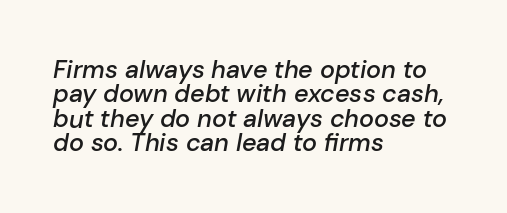
The image shows 25 px text type, italic (leaning right); set left-aligned, tight line spacing (0.98x), normal letter spacing, not underlined.
